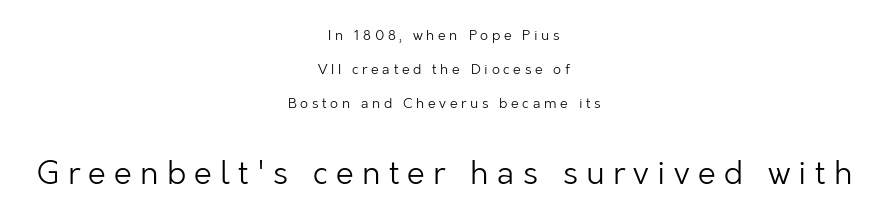
{"serif": "no", "italic": "no", "bold": "no", "weight": "light", "width": "normal", "stroke_contrast": "low", "x_height": "medium", "monospaced": "no", "underline": "no", "align": "center", "line_spacing": "loose", "line_spacing_ratio": 2.43, "letter_spacing": "wide", "letter_spacing_em": 0.26, "larger_block": "second", "size_ratio": 2.29, "glyph_px": 32}
